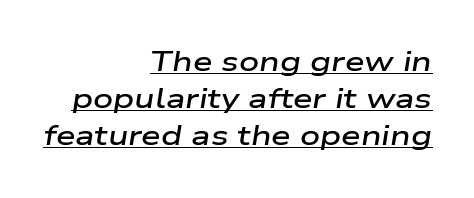
The image shows 28 px semibold, wide type, italic (leaning right); set right-aligned, normal line spacing (1.33x), normal letter spacing, underlined; low stroke contrast and a medium x-height.
